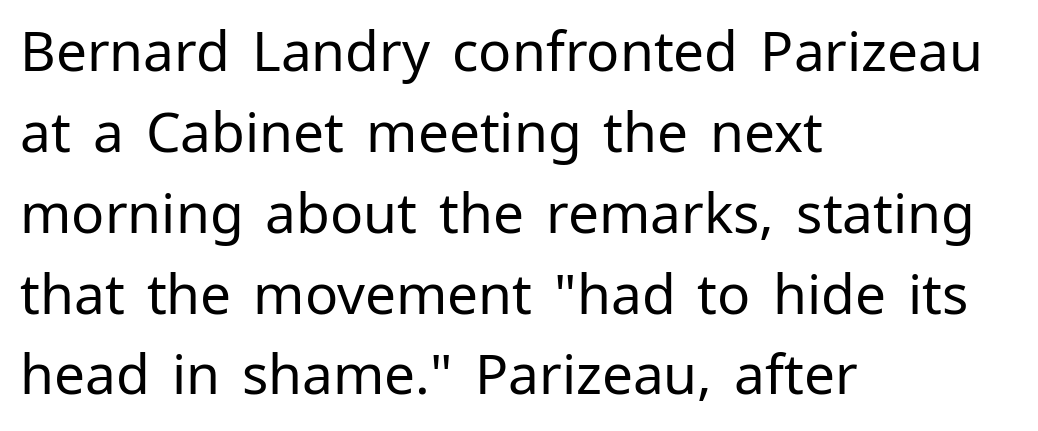
Between one letter and the next there's only the usual sliver of space. A normal amount of white space separates one row of letters from the next. The passage shown is typed in a proportional face where columns would drift. The space directly below the letters is spotless. Heft: none added — not bold. Observe the absence of serifs on each vertical stroke in this sample.
